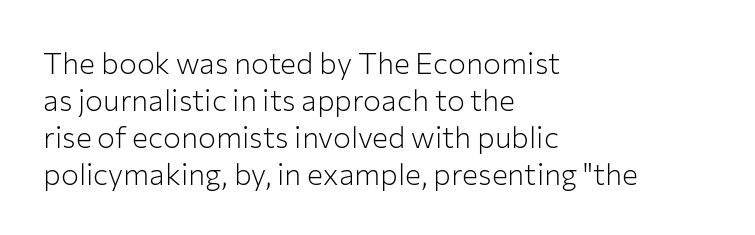
The image shows 30 px light sans-serif type, upright; set left-aligned, line spacing 1.23x, normal letter spacing, not underlined; low stroke contrast and a medium x-height.
